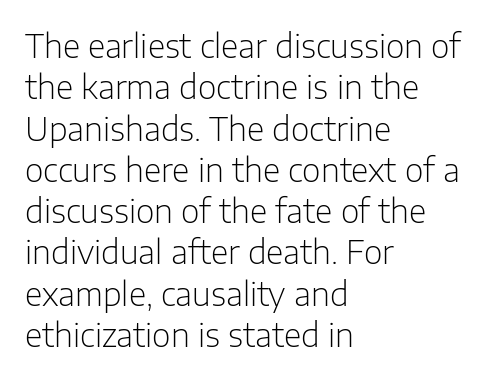
Q: Is the text bold? A: No.
Q: Is the text italic (slanted)? A: No, it is upright.
Q: Is the typeface a serif or a sans-serif typeface? A: Sans-serif.
Q: Is the text underlined? A: No.
Q: How is the paragraph aligned? A: Left-aligned.
Q: Is the spacing between letters normal or unusually wide? A: Normal.
Q: Is the spacing between lines tight, normal or loose? A: Normal.
Q: Width (condensed, normal, or wide)? A: Normal.
Q: Stroke contrast? A: Low.
Q: x-height? A: Medium.
Q: Monospaced? A: No.
